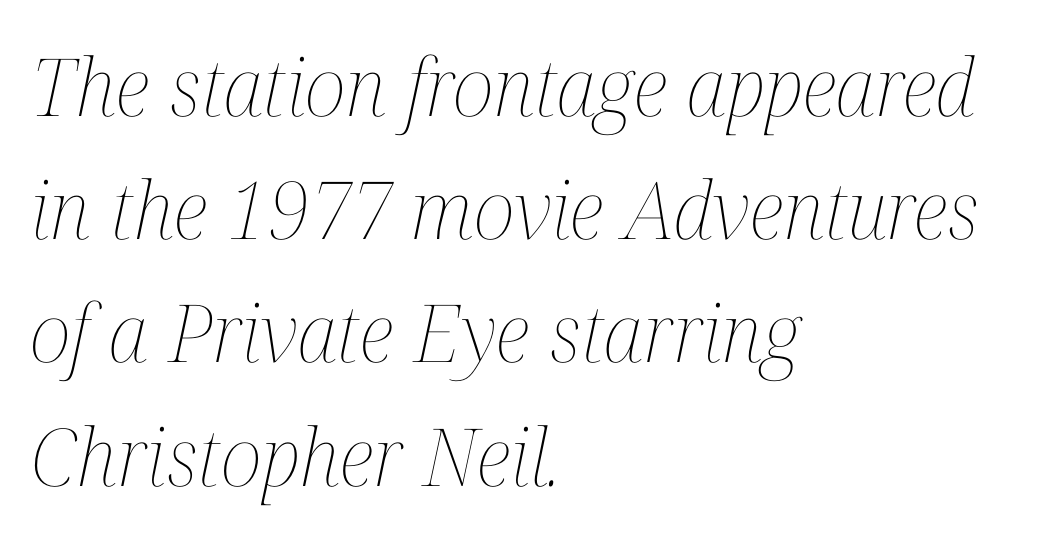
{"italic": "yes", "lean": "right", "slant_degrees": 12, "bold": "no", "weight": "thin", "width": "condensed", "stroke_contrast": "medium", "x_height": "medium", "monospaced": "no", "underline": "no", "align": "left", "line_spacing": "normal", "line_spacing_ratio": 1.54, "letter_spacing": "normal", "letter_spacing_em": 0.0, "glyph_px": 80}
